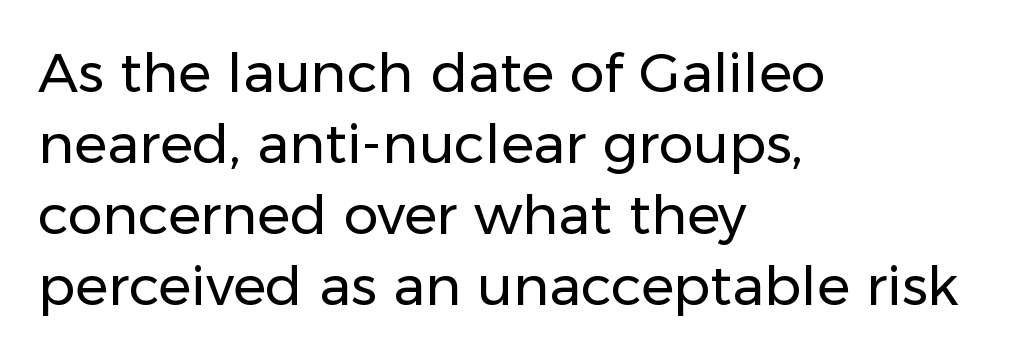
Q: Is the text bold? A: No.
Q: Is the text italic (slanted)? A: No, it is upright.
Q: Is the typeface a serif or a sans-serif typeface? A: Sans-serif.
Q: Is the text underlined? A: No.
Q: How is the paragraph aligned? A: Left-aligned.
Q: Is the spacing between letters normal or unusually wide? A: Normal.
Q: Is the spacing between lines tight, normal or loose? A: Normal.
Q: Width (condensed, normal, or wide)? A: Normal.
Q: Stroke contrast? A: Low.
Q: x-height? A: Medium.
Q: Monospaced? A: No.
